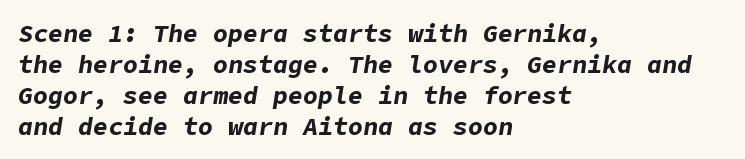
Q: Is the text bold? A: Yes.
Q: Is the text italic (slanted)? A: Yes, it leans right by about 9 degrees.
Q: Is the text underlined? A: No.
Q: How is the paragraph aligned? A: Left-aligned.
Q: Is the spacing between letters normal or unusually wide? A: Normal.
